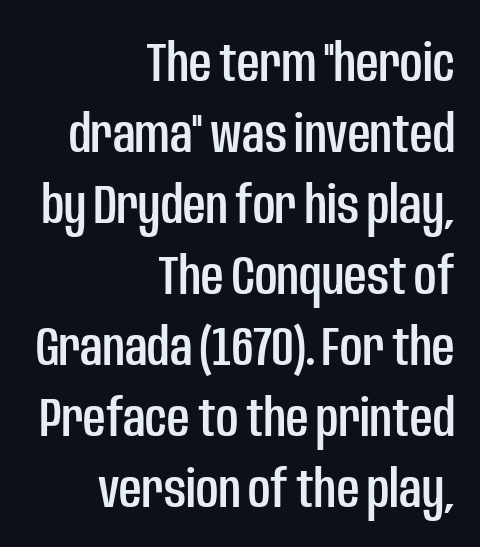
The image shows 55 px condensed sans-serif type, upright; set right-aligned, normal line spacing (1.29x), normal letter spacing, not underlined; low stroke contrast and a large x-height.
